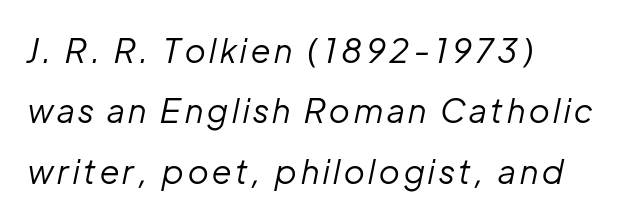
The space directly below the letters is spotless. Compared with a centered layout, this one pins lines to the left instead. The face used here has a pronounced slope to its letters. The cut favours lightness, reaching ordinary text weight at its darkest.
